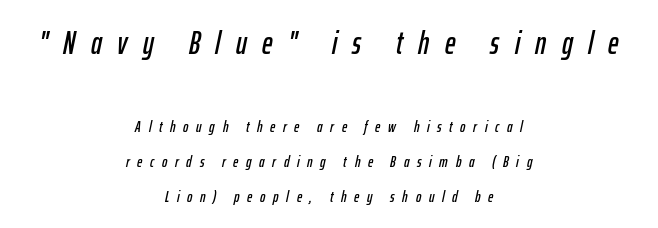
The image shows 32 px condensed type, italic (leaning right); set centered, loose line spacing (2.2x), unusually wide letter spacing (+0.48 em), not underlined; the first (top) block is 2.0x larger; low stroke contrast and a medium x-height.
